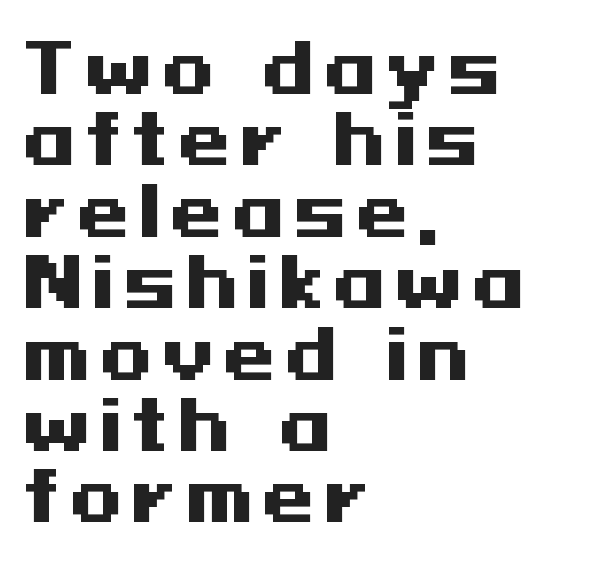
The lines are quadded left. Vertical spacing — tight. Only glyphs here, with clear space below each row. The type family on display is of the sans-serif kind. If you drew a line through each stem, it would be perfectly vertical. Each glyph is drawn with heavy, bold strokes.
